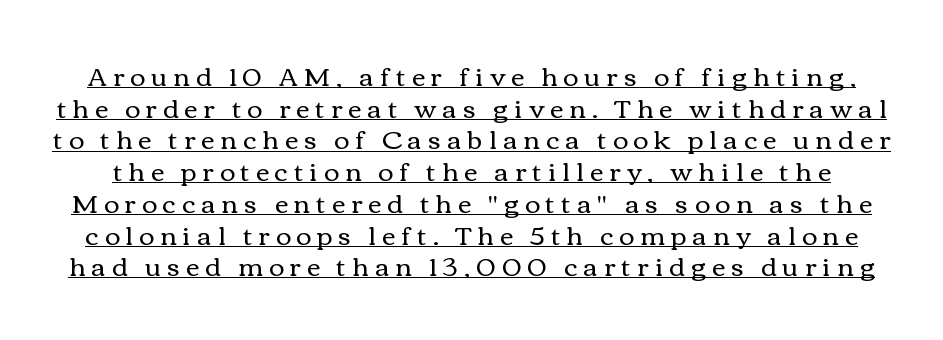
Q: Is the text bold? A: No.
Q: Is the text italic (slanted)? A: No, it is upright.
Q: Is the text underlined? A: Yes.
Q: Is the spacing between letters normal or unusually wide? A: Unusually wide.
